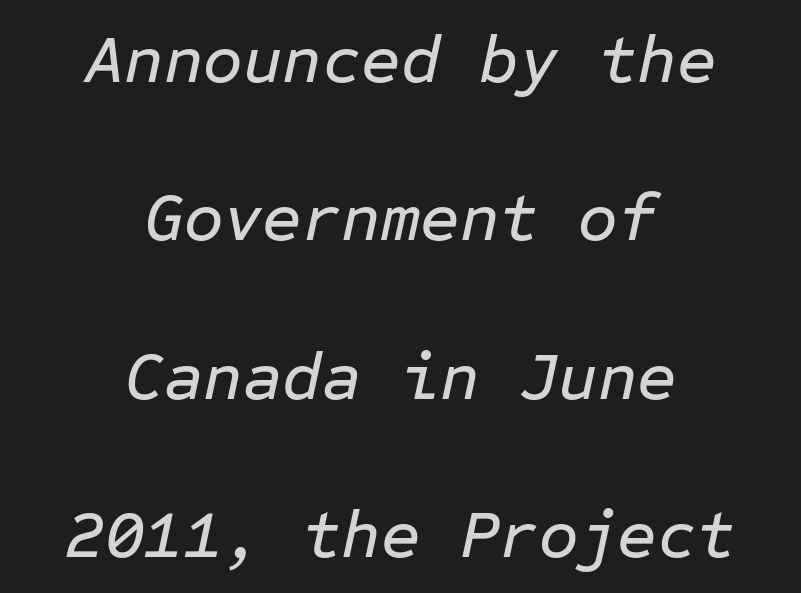
Q: Is the text italic (slanted)? A: Yes, it leans right by about 12 degrees.
Q: Is the text underlined? A: No.
Q: How is the paragraph aligned? A: Centered.
Q: Is the spacing between letters normal or unusually wide? A: Normal.
Q: Is the spacing between lines tight, normal or loose? A: Loose.
Q: Width (condensed, normal, or wide)? A: Normal.
Q: Stroke contrast? A: Low.
Q: x-height? A: Medium.
Q: Monospaced? A: Yes.
